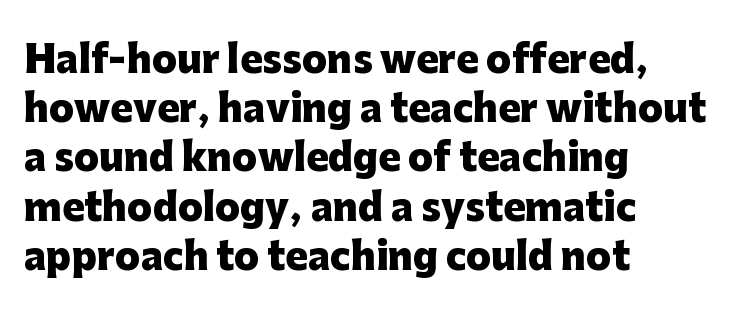
{"serif": "no", "italic": "no", "bold": "yes", "weight": "heavy", "width": "normal", "stroke_contrast": "low", "x_height": "medium", "monospaced": "no", "underline": "no", "align": "left", "line_spacing": "normal", "line_spacing_ratio": 1.33, "letter_spacing": "normal", "letter_spacing_em": 0.0, "glyph_px": 37}
